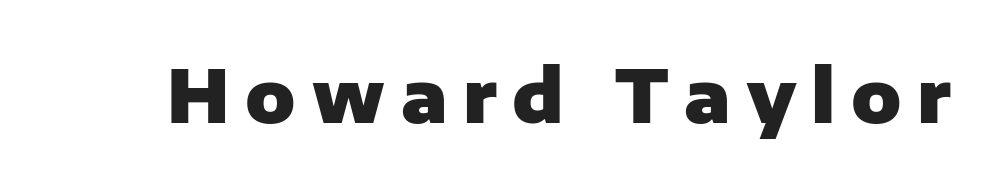
The image shows 74 px heavy sans-serif type, upright; set unusually wide letter spacing (+0.21 em), not underlined; low stroke contrast and a medium x-height.
